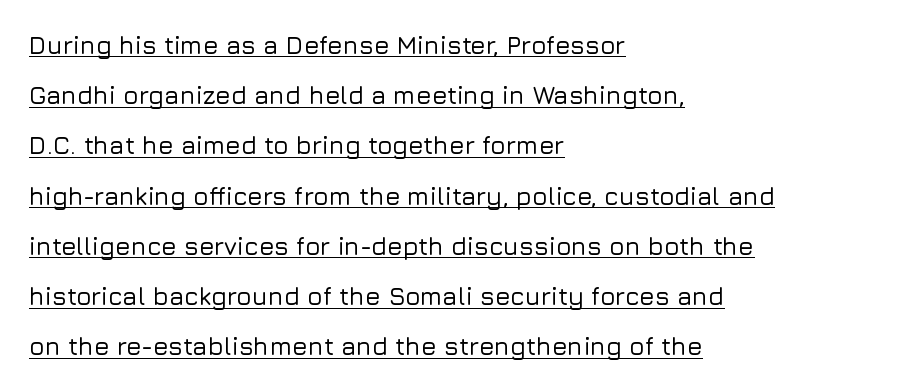
Q: Is the text italic (slanted)? A: No, it is upright.
Q: Is the text underlined? A: Yes.
Q: How is the paragraph aligned? A: Left-aligned.
Q: Is the spacing between letters normal or unusually wide? A: Normal.
Q: Is the spacing between lines tight, normal or loose? A: Loose.
